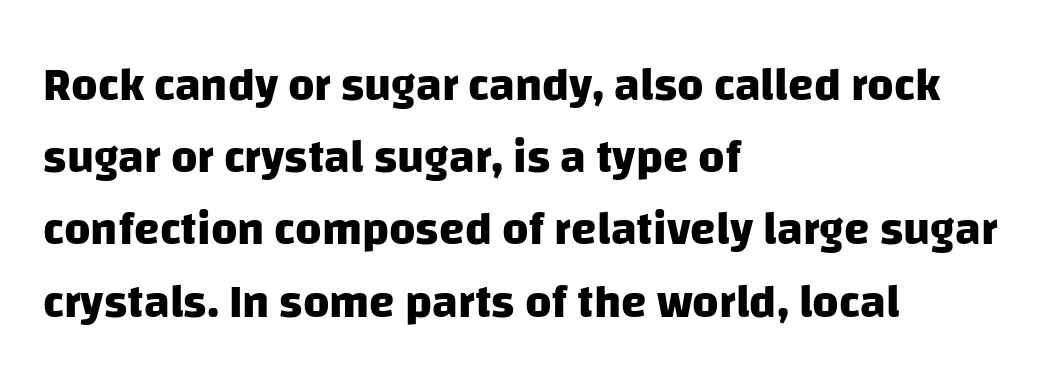
{"serif": "no", "bold": "yes", "weight": "heavy", "width": "normal", "stroke_contrast": "low", "x_height": "large", "monospaced": "no", "underline": "no", "align": "left", "line_spacing": "normal", "line_spacing_ratio": 1.57, "letter_spacing": "normal", "letter_spacing_em": 0.0, "glyph_px": 46}
